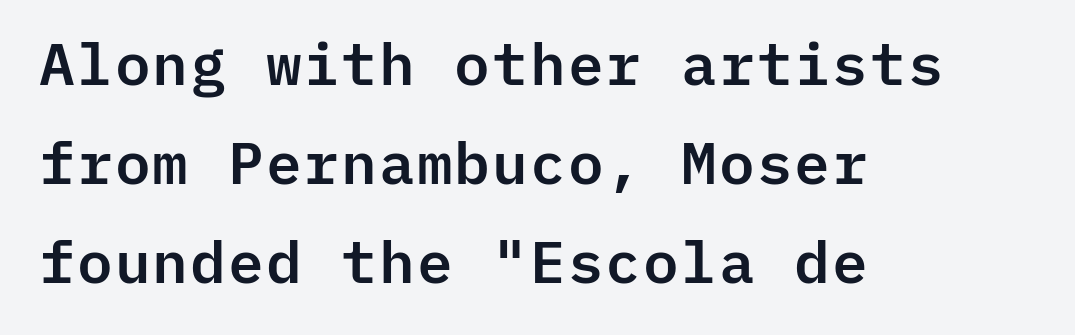
The image shows 59 px sans-serif type, upright, monospaced; set left-aligned, normal line spacing (1.68x), normal letter spacing, not underlined; low stroke contrast and a medium x-height.
